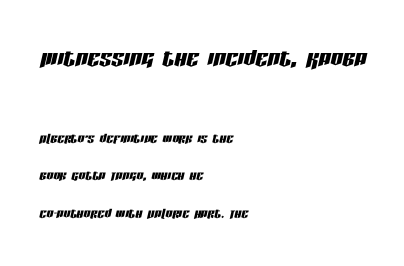
Q: Is the text italic (slanted)? A: Yes, it leans right by about 13 degrees.
Q: Is the text underlined? A: No.
Q: How is the paragraph aligned? A: Left-aligned.
Q: Is the spacing between letters normal or unusually wide? A: Normal.
Q: Is the spacing between lines tight, normal or loose? A: Loose.
Q: Which block of text is set in a larger size, the first (top) or the second (bottom)? A: The first (top) one.
Q: Width (condensed, normal, or wide)? A: Condensed.
Q: Stroke contrast? A: Low.
Q: x-height? A: Large.
Q: Monospaced? A: No.
